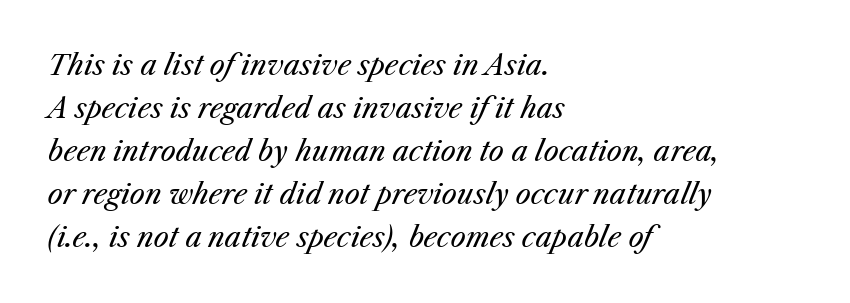
{"italic": "yes", "lean": "right", "slant_degrees": 25, "bold": "no", "underline": "no", "align": "left", "line_spacing": "normal", "line_spacing_ratio": 1.59, "letter_spacing": "normal", "letter_spacing_em": 0.0, "glyph_px": 27}
